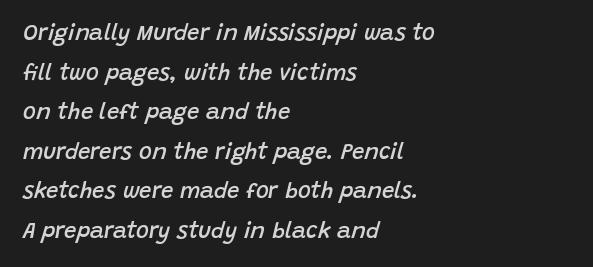
Q: Is the text bold? A: Semi-bold.
Q: Is the text italic (slanted)? A: Yes, it leans right by about 15 degrees.
Q: Is the text underlined? A: No.
Q: How is the paragraph aligned? A: Left-aligned.
Q: Is the spacing between letters normal or unusually wide? A: Normal.
